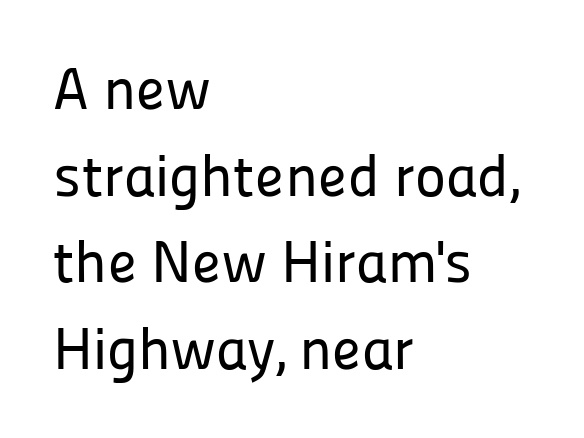
Does extra space separate the letters? No, they use regular spacing. Baseline-to-baseline distance is the conventional proportion of letter height. To sum up the face: it is a sans, with no serifs. Character widths vary here, with narrow letters taking less room than wide ones. Left-aligned paragraph, ragged on the right. Clear beneath every line of the passage.
